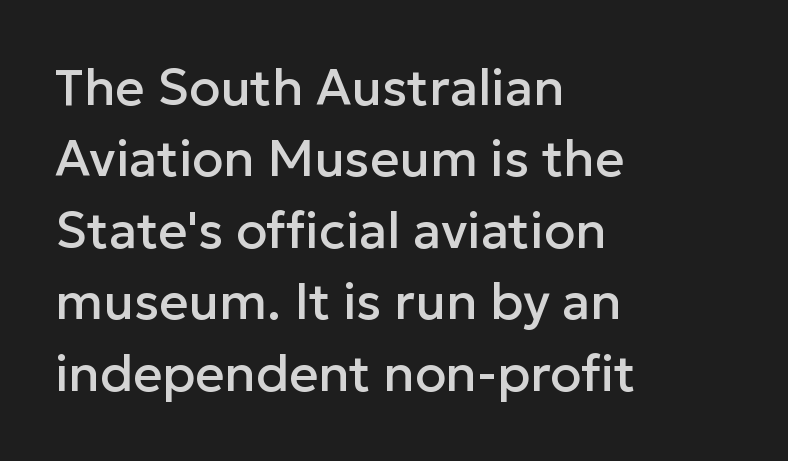
Note the varied advance widths — an 'i' is clearly narrower than an 'm'. Words float on clear page, feet unadorned. Nothing unusual about the tracking: characters are spaced as the font intends. Upright lettering throughout. One glance says typical: line gaps are just what's usual. Typeset ragged right — the left edge is the straight one.
